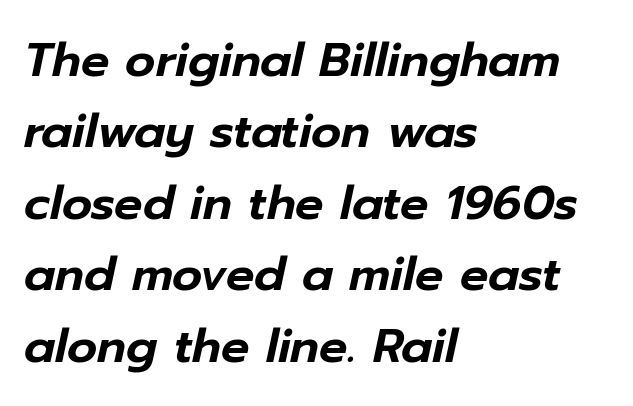
The image shows 47 px text type, italic (leaning right); set left-aligned, normal line spacing (1.52x), normal letter spacing, not underlined; low stroke contrast and a medium x-height.
